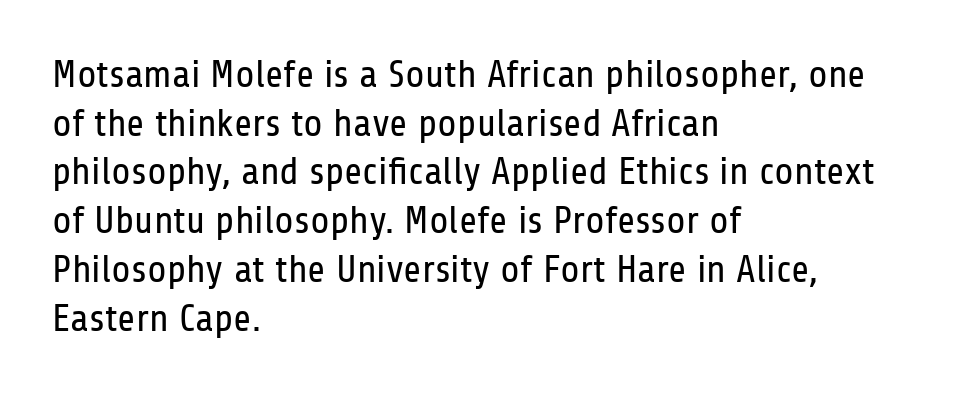
{"serif": "no", "italic": "no", "bold": "no", "weight": "regular", "width": "condensed", "stroke_contrast": "low", "x_height": "medium", "monospaced": "no", "underline": "no", "align": "left", "line_spacing": "normal", "line_spacing_ratio": 1.25, "letter_spacing": "normal", "letter_spacing_em": 0.0, "glyph_px": 39}
